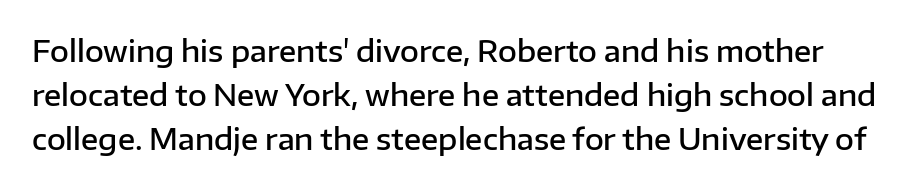
The image shows 29 px semibold sans-serif type, upright; set normal line spacing (1.52x), normal letter spacing, not underlined; low stroke contrast and a medium x-height.
